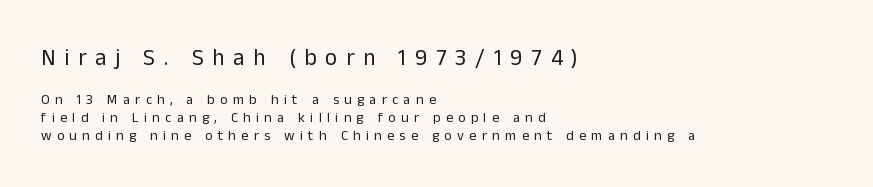
Each row of text sits above clean, open space. Designer's note — italics off, roman on. Leading matches the norm, producing a regular column. A quiet, ordinary-to-light weight characterises the typeface. Is the block centered? No — it sits flush against the left margin. You could only call the tracking loose — the letters float apart.
